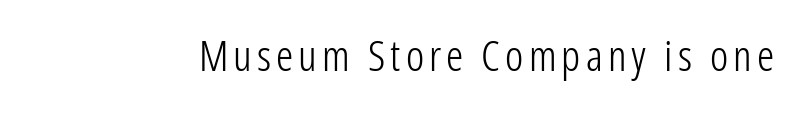
The image shows 43 px light, condensed sans-serif type, upright; set not underlined; low stroke contrast and a medium x-height.
